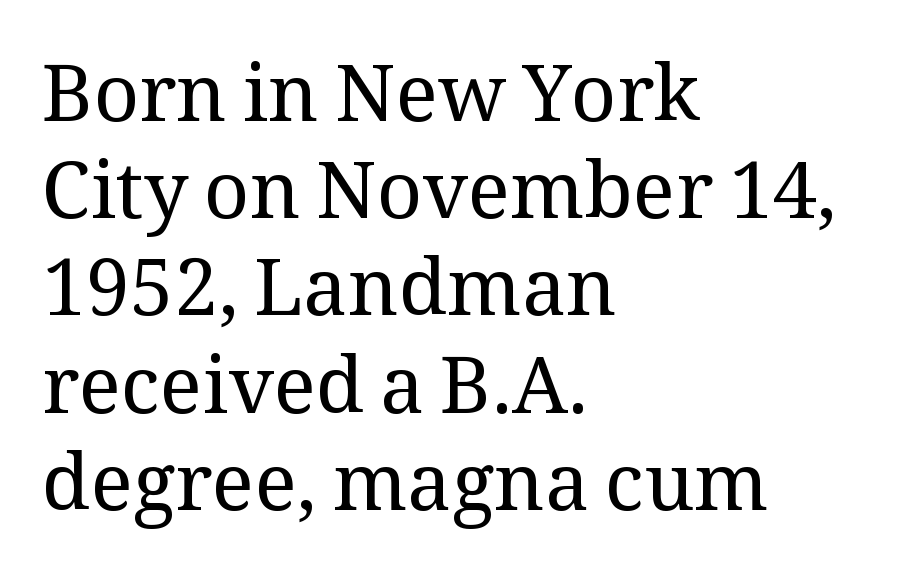
{"serif": "yes", "italic": "no", "bold": "no", "weight": "regular", "width": "normal", "stroke_contrast": "medium", "x_height": "medium", "monospaced": "no", "underline": "no", "align": "left", "line_spacing_ratio": 1.23, "letter_spacing": "normal", "letter_spacing_em": 0.0, "glyph_px": 79}
